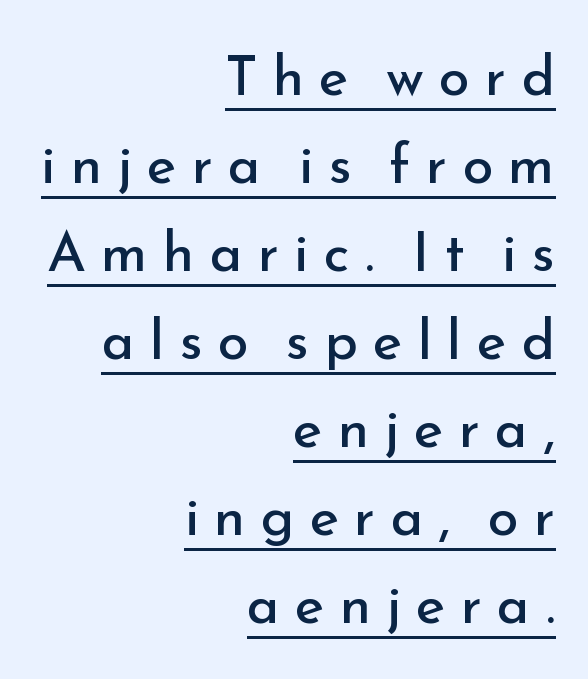
{"serif": "no", "italic": "no", "bold": "no", "weight": "regular", "width": "normal", "stroke_contrast": "low", "x_height": "small", "monospaced": "no", "underline": "yes", "align": "right", "line_spacing": "normal", "line_spacing_ratio": 1.57, "letter_spacing": "wide", "letter_spacing_em": 0.27, "glyph_px": 56}
